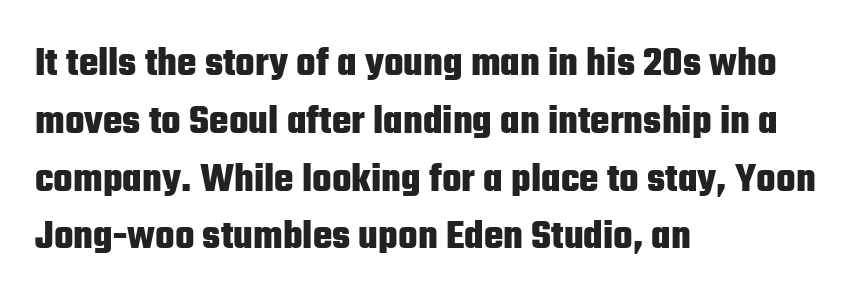
The image shows 41 px heavy, condensed sans-serif type, upright; set left-aligned, normal line spacing (1.41x), normal letter spacing, not underlined; low stroke contrast and a medium x-height.
